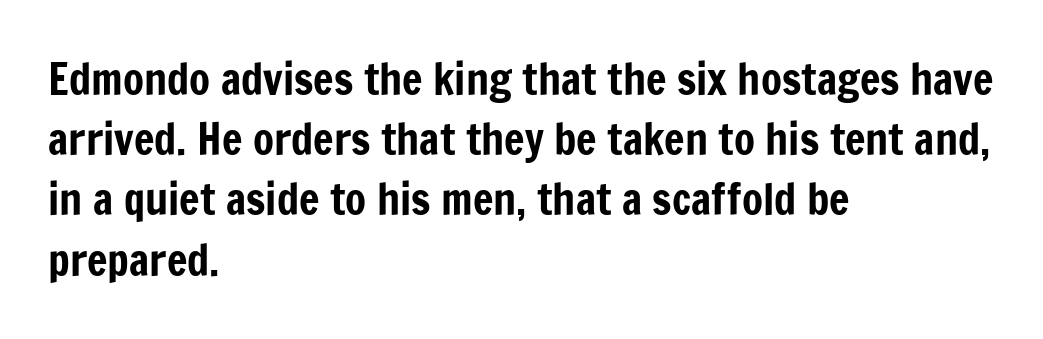
The image shows 43 px condensed sans-serif type, upright; set left-aligned, normal line spacing (1.4x), normal letter spacing, not underlined; low stroke contrast and a medium x-height.
